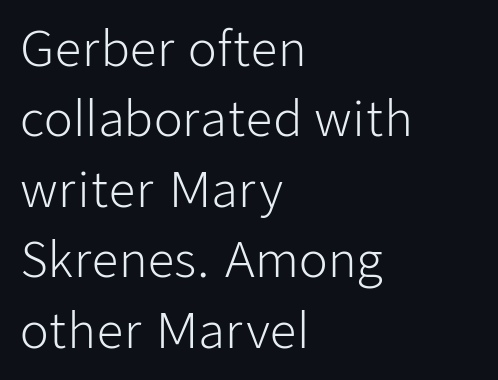
Q: Is the text bold? A: No.
Q: Is the text italic (slanted)? A: No, it is upright.
Q: Is the typeface a serif or a sans-serif typeface? A: Sans-serif.
Q: Is the text underlined? A: No.
Q: How is the paragraph aligned? A: Left-aligned.
Q: Is the spacing between letters normal or unusually wide? A: Normal.
Q: Is the spacing between lines tight, normal or loose? A: Normal.
Q: Width (condensed, normal, or wide)? A: Normal.
Q: Stroke contrast? A: Low.
Q: x-height? A: Medium.
Q: Monospaced? A: No.
